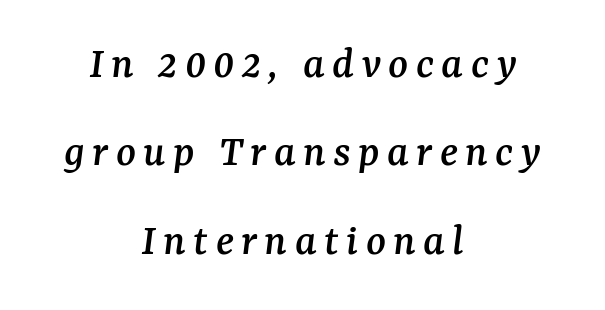
Q: Is the text italic (slanted)? A: Yes, it leans right by about 7 degrees.
Q: Is the typeface a serif or a sans-serif typeface? A: Serif.
Q: Is the text underlined? A: No.
Q: How is the paragraph aligned? A: Centered.
Q: Is the spacing between lines tight, normal or loose? A: Loose.
Q: Width (condensed, normal, or wide)? A: Normal.
Q: Stroke contrast? A: Medium.
Q: x-height? A: Medium.
Q: Monospaced? A: No.
